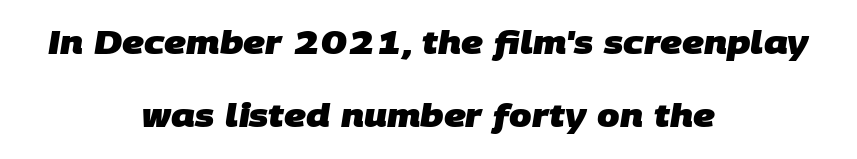
The image shows 32 px heavy sans-serif type; set centered, loose line spacing (2.29x), normal letter spacing, not underlined; low stroke contrast and a large x-height.
